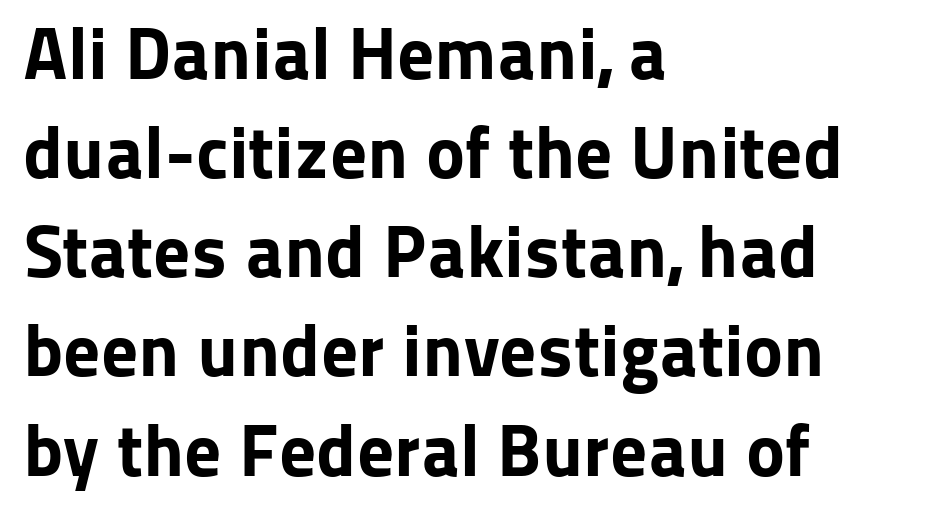
Serifs: no, the terminals of the letterforms are clean. Successive baselines arrive at the customary interval. The strokes are fattened all the way to bold. The setting favours the left margin, as ordinary paragraphs usually do. When letters stand straight like this, we call the style roman or upright.
